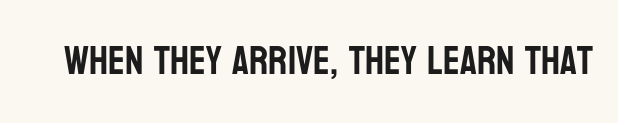
{"serif": "no", "italic": "no", "width": "condensed", "stroke_contrast": "low", "x_height": "large", "monospaced": "no", "underline": "no", "letter_spacing": "normal", "letter_spacing_em": 0.0, "glyph_px": 40}
